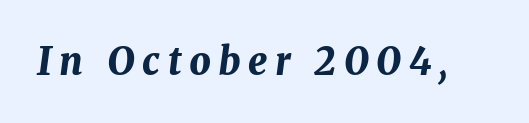
How heavy is the stroke? Heavy — this is a bold. These lines are rendered in a variable-pitch font. Words float on clear page, feet unadorned. The face used here has a pronounced slope to its letters. Characters follow at a spacing far wider than the type designer built in.
